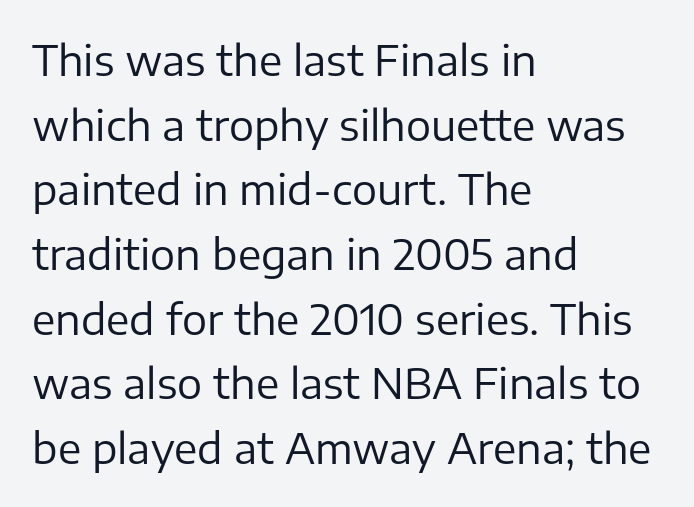
When letters stand straight like this, we call the style roman or upright. Teacher's note: observe the even left margin — that is flush-left alignment. The line-height multiplier appears to be the usual default. The passage shown is not underscored anywhere.
